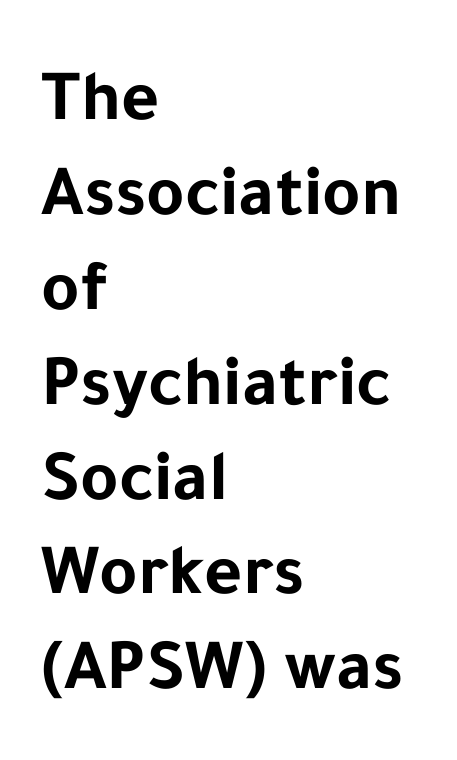
Each new line begins a customary step beneath the previous one. The glyphs in this specimen are sans serif. The passage shown is typed in a proportional face where columns would drift. Posture: upright roman. Any mark beneath the type? The region is blank.
